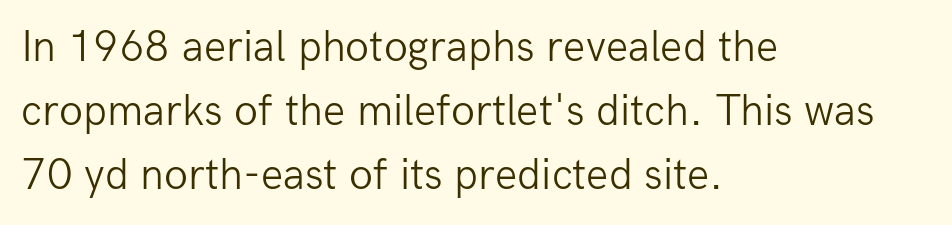
The image shows 44 px light sans-serif type, upright; set left-aligned, normal line spacing (1.46x), normal letter spacing, not underlined; low stroke contrast and a medium x-height.
